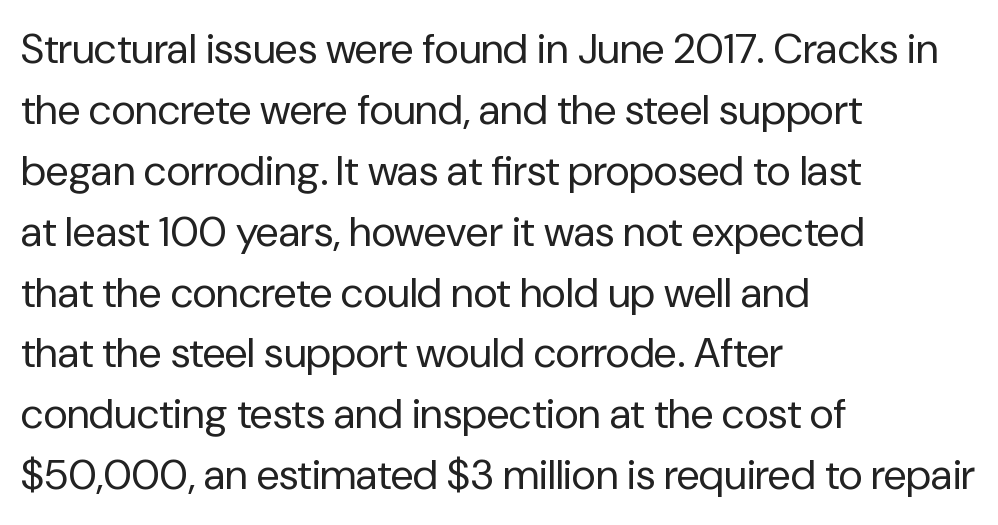
Q: Is the text bold? A: No.
Q: Is the text italic (slanted)? A: No, it is upright.
Q: Is the typeface a serif or a sans-serif typeface? A: Sans-serif.
Q: Is the text underlined? A: No.
Q: How is the paragraph aligned? A: Left-aligned.
Q: Is the spacing between letters normal or unusually wide? A: Normal.
Q: Is the spacing between lines tight, normal or loose? A: Normal.
Q: Width (condensed, normal, or wide)? A: Normal.
Q: Stroke contrast? A: Low.
Q: x-height? A: Medium.
Q: Monospaced? A: No.
